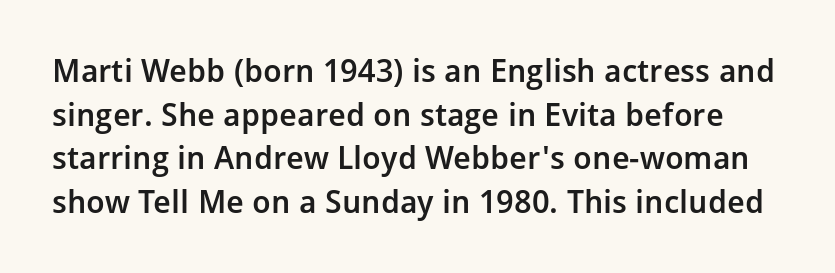
Type style note: lacks serifs. Glyph-to-glyph distance matches everyday printed text. Honestly, the row spacing looks completely unremarkable. The letters stand upright; this is a roman face. A typesetter would call this proportional, since set widths differ per character. Compared with an ordinary text face, these strokes are moderately heavier — a semibold.
